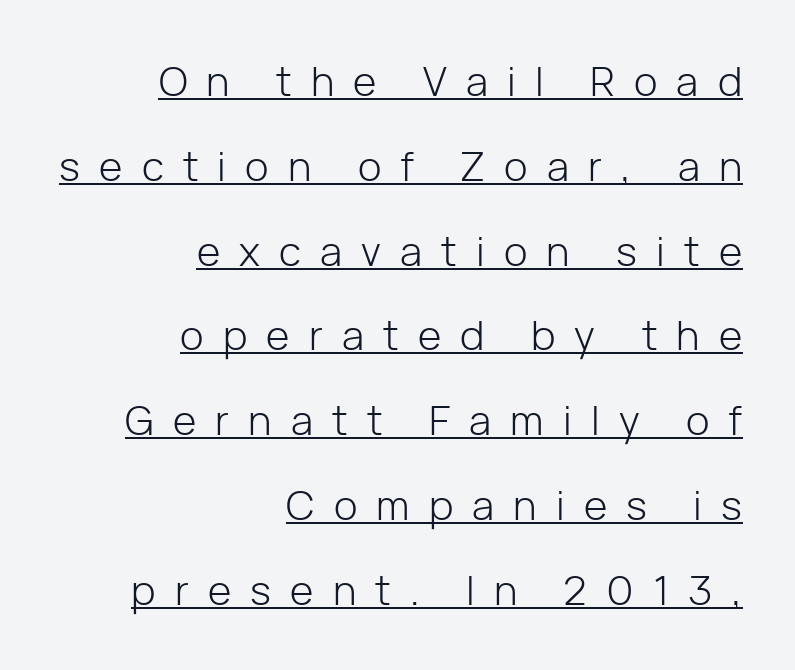
The image shows 40 px light sans-serif type, upright; set right-aligned, loose line spacing (2.12x), unusually wide letter spacing (+0.48 em), underlined; low stroke contrast and a medium x-height.
